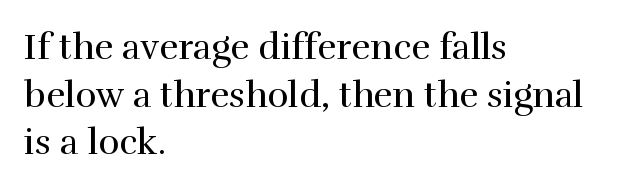
Q: Is the text bold? A: No.
Q: Is the text italic (slanted)? A: No, it is upright.
Q: Is the typeface a serif or a sans-serif typeface? A: Serif.
Q: Is the text underlined? A: No.
Q: How is the paragraph aligned? A: Left-aligned.
Q: Is the spacing between letters normal or unusually wide? A: Normal.
Q: Is the spacing between lines tight, normal or loose? A: Normal.
Q: Width (condensed, normal, or wide)? A: Normal.
Q: Stroke contrast? A: High.
Q: x-height? A: Medium.
Q: Monospaced? A: No.
